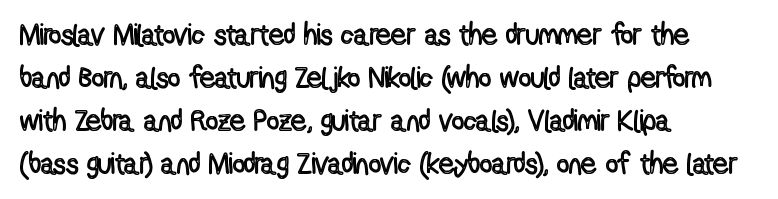
{"italic": "no", "width": "condensed", "x_height": "medium", "monospaced": "no", "underline": "no", "align": "left", "line_spacing": "normal", "line_spacing_ratio": 1.43, "letter_spacing": "normal", "letter_spacing_em": 0.0, "glyph_px": 30}
